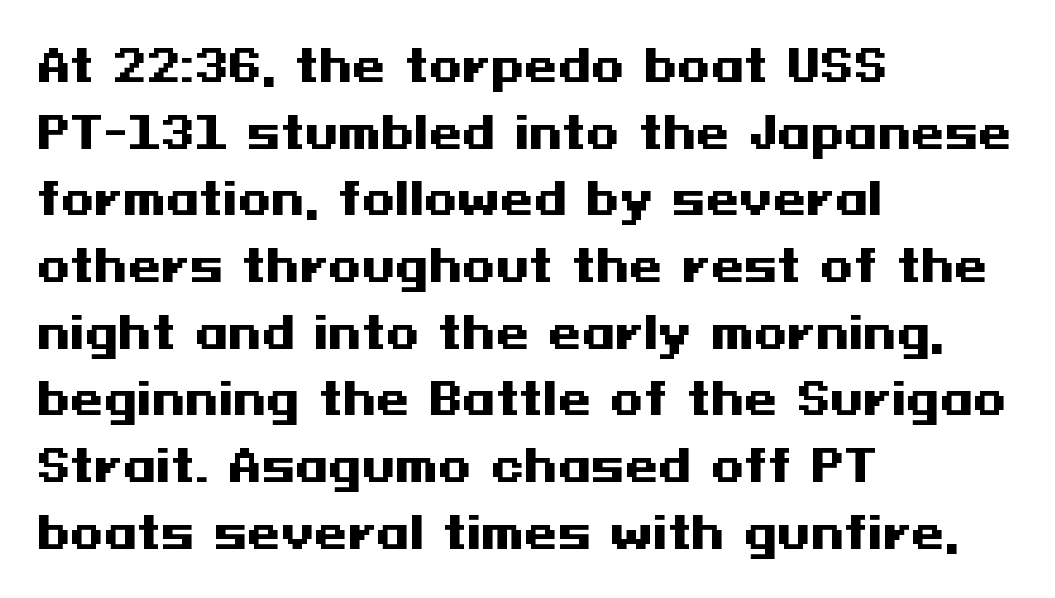
The image shows 43 px heavy, wide sans-serif type, upright; set left-aligned, normal line spacing (1.55x), normal letter spacing, not underlined; medium stroke contrast and a medium x-height.
